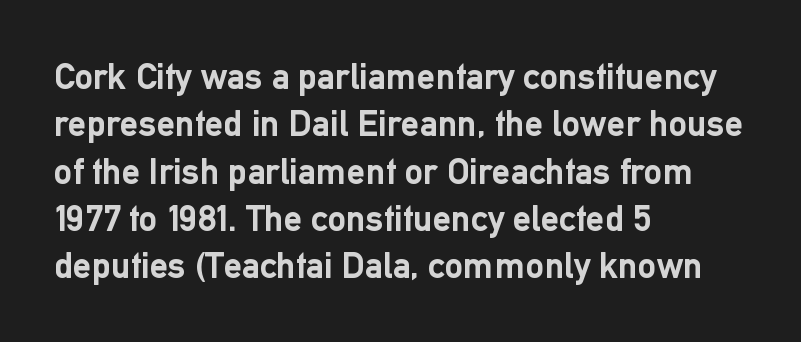
Q: Is the text bold? A: Yes.
Q: Is the text italic (slanted)? A: No, it is upright.
Q: Is the typeface a serif or a sans-serif typeface? A: Sans-serif.
Q: Is the text underlined? A: No.
Q: How is the paragraph aligned? A: Left-aligned.
Q: Is the spacing between letters normal or unusually wide? A: Normal.
Q: Is the spacing between lines tight, normal or loose? A: Normal.
Q: Width (condensed, normal, or wide)? A: Normal.
Q: Stroke contrast? A: Low.
Q: x-height? A: Medium.
Q: Monospaced? A: No.
